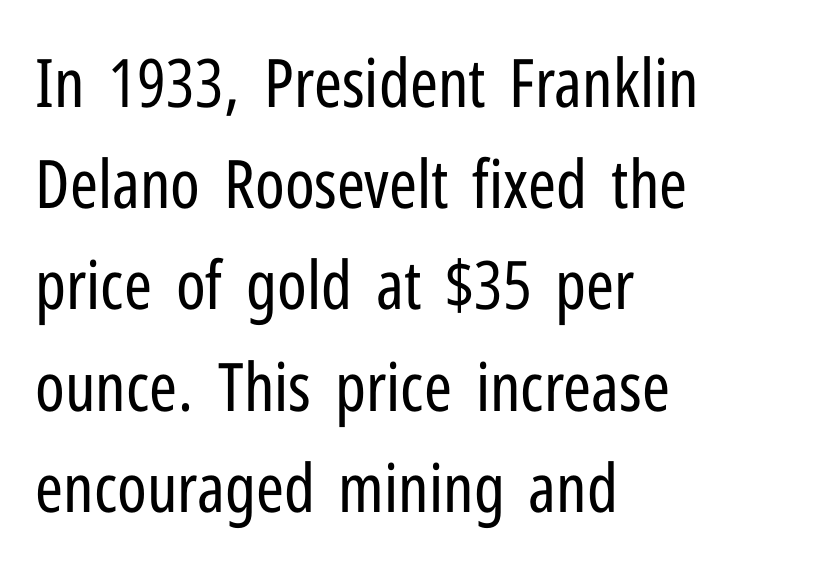
The image shows 67 px regular-weight, condensed sans-serif type, upright; set left-aligned, normal line spacing (1.51x), normal letter spacing, not underlined; low stroke contrast and a medium x-height.
